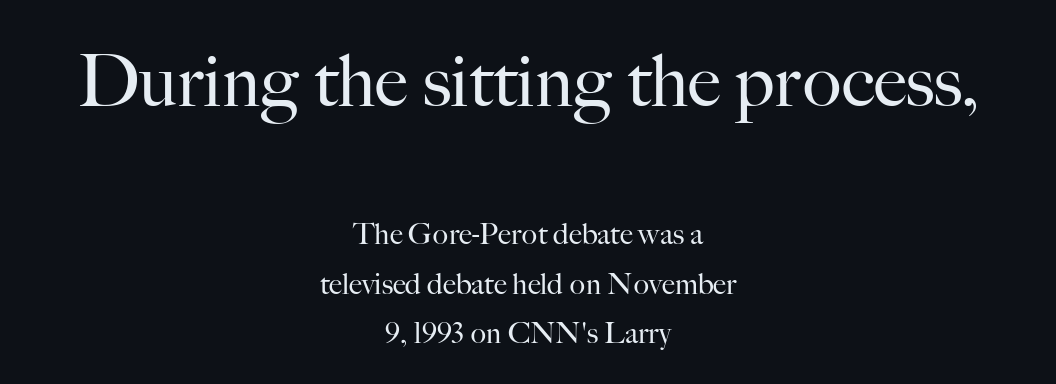
Old-style or modern, the face here clearly has serifs. Caption: standard tracking, unaltered. Is this a fixed-width face? No — the glyphs have proportional, varying widths. A clean baseline with only descenders dipping below it.
